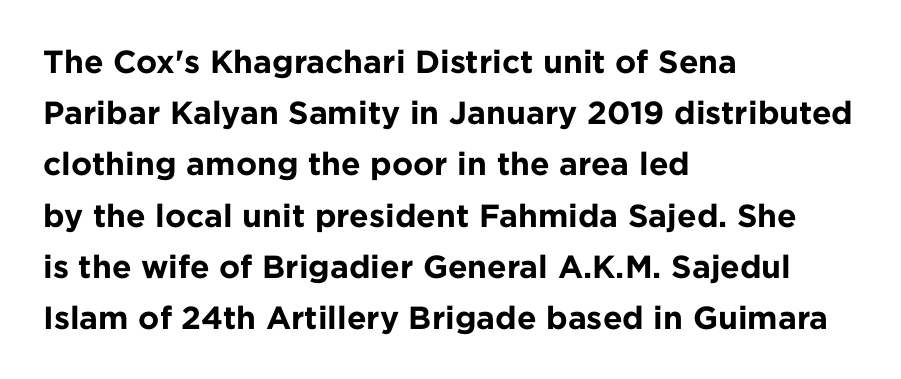
{"serif": "no", "italic": "no", "bold": "yes", "weight": "bold", "width": "normal", "stroke_contrast": "low", "x_height": "medium", "monospaced": "no", "underline": "no", "align": "left", "line_spacing": "normal", "line_spacing_ratio": 1.6, "letter_spacing": "normal", "letter_spacing_em": 0.0, "glyph_px": 32}
